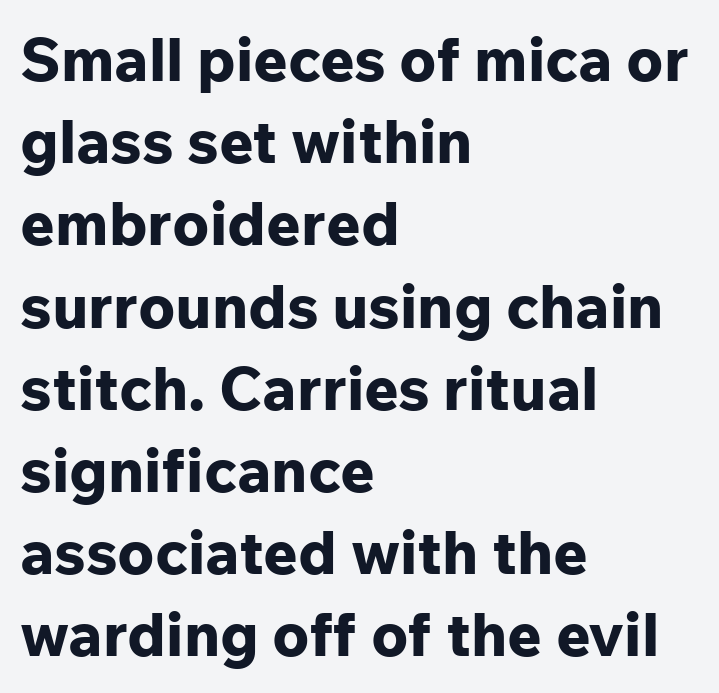
{"serif": "no", "italic": "no", "bold": "yes", "weight": "bold", "width": "normal", "stroke_contrast": "low", "x_height": "medium", "monospaced": "no", "underline": "no", "align": "left", "line_spacing": "normal", "line_spacing_ratio": 1.37, "letter_spacing": "normal", "letter_spacing_em": 0.0, "glyph_px": 60}
